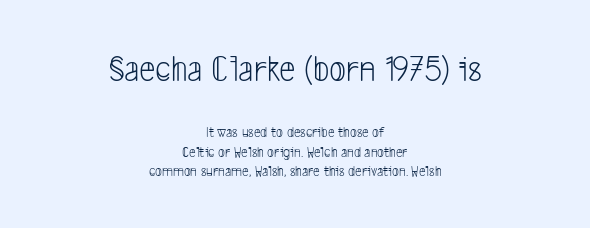
The image shows 37 px light, condensed sans-serif type; set centered, normal line spacing (1.29x), normal letter spacing, not underlined; the first (top) block is 2.47x larger; low stroke contrast and a medium x-height.
